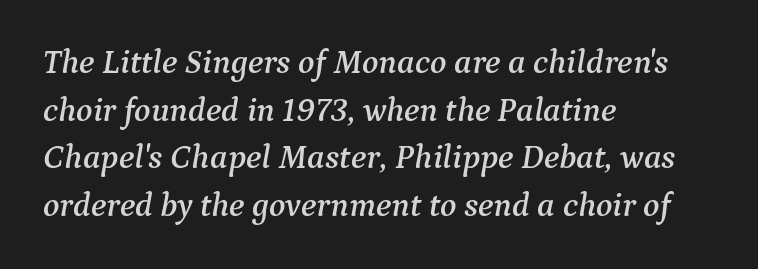
The text was rendered using a seriffed face with decorative stroke endings. Each row of text sits above clean, open space. Short note: letters normally spaced. In terms of posture, this sample is oblique. You could not count columns in this text — the font is proportionally spaced. Summary of vertical rhythm: regular, with standard interline spacing.
